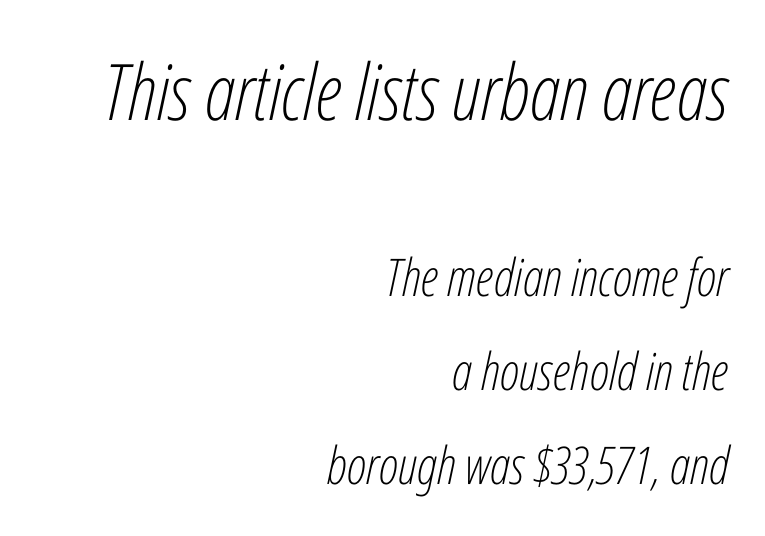
The image shows 78 px light, condensed type, italic (leaning right); set right-aligned, line spacing 1.81x, normal letter spacing, not underlined; the first (top) block is 1.5x larger; low stroke contrast and a medium x-height.
